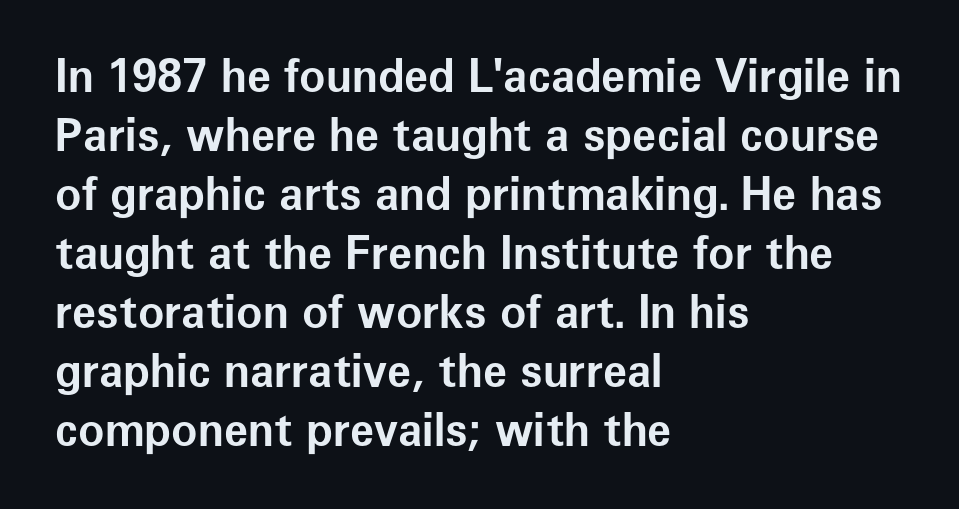
The image shows 44 px bold sans-serif type, upright; set left-aligned, normal line spacing (1.34x), normal letter spacing, not underlined; low stroke contrast and a medium x-height.
